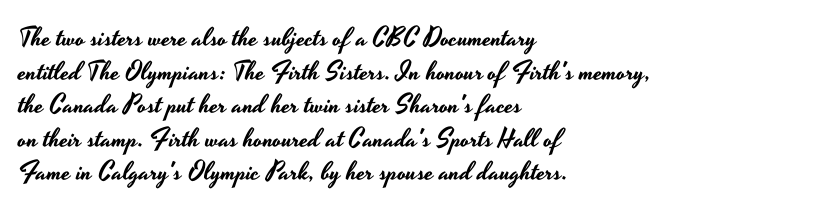
{"underline": "no", "align": "left", "line_spacing": "normal", "line_spacing_ratio": 1.29, "letter_spacing": "normal", "letter_spacing_em": 0.0, "glyph_px": 26}
